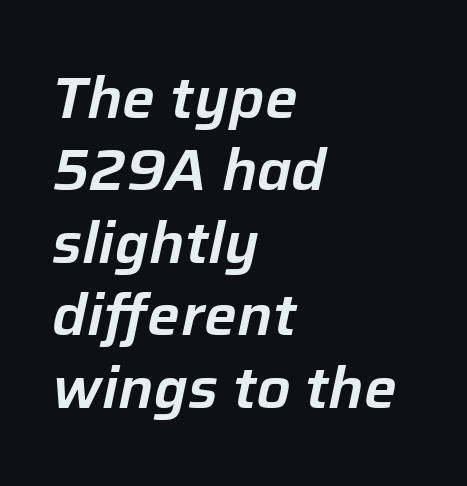
{"italic": "yes", "lean": "right", "slant_degrees": 12, "width": "normal", "stroke_contrast": "low", "x_height": "medium", "monospaced": "no", "underline": "no", "align": "left", "line_spacing": "normal", "line_spacing_ratio": 1.25, "letter_spacing": "normal", "letter_spacing_em": 0.0, "glyph_px": 58}
